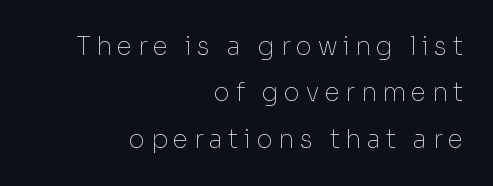
{"italic": "no", "bold": "no", "underline": "no", "align": "right", "line_spacing_ratio": 1.86, "letter_spacing": "wide", "letter_spacing_em": 0.22, "glyph_px": 25}
